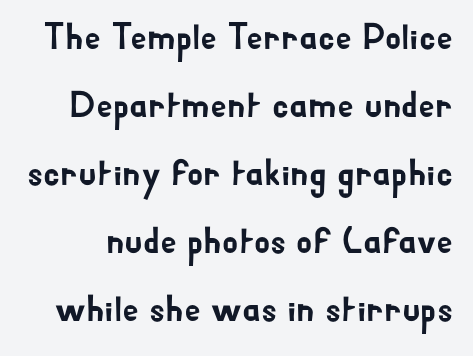
{"serif": "no", "italic": "no", "width": "normal", "stroke_contrast": "low", "x_height": "small", "monospaced": "no", "underline": "no", "line_spacing_ratio": 1.84, "letter_spacing": "normal", "letter_spacing_em": 0.0, "glyph_px": 37}
